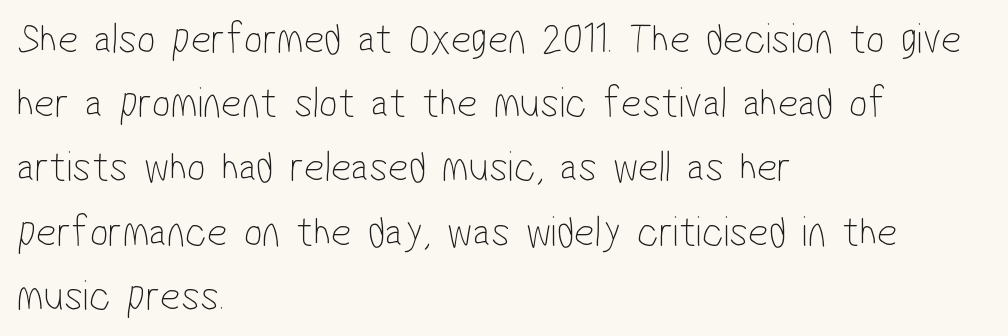
The image shows 44 px thin, condensed sans-serif type; set left-aligned, normal line spacing (1.46x), normal letter spacing, not underlined; low stroke contrast and a medium x-height.
